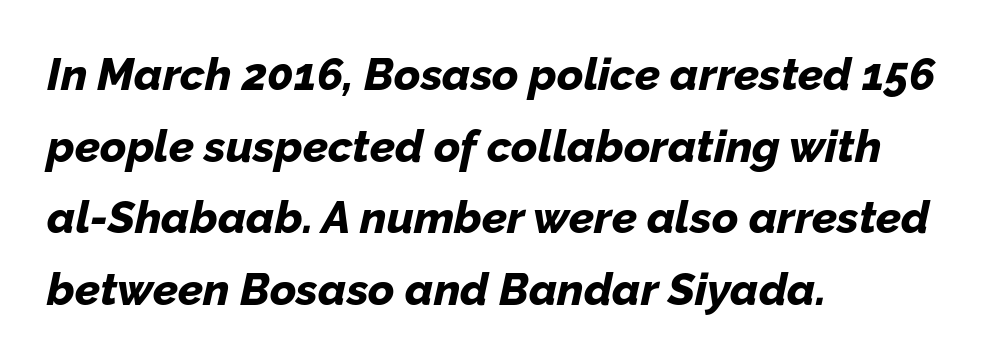
Proportional: the letters do not fall into vertical columns. Students, observe: this is what conventionally led text looks like. Does extra space separate the letters? No, they use regular spacing. A classic flush-left, rag-right setting is used for this passage. Typesetter's note: full bold, strokes at maximum text heaviness.
